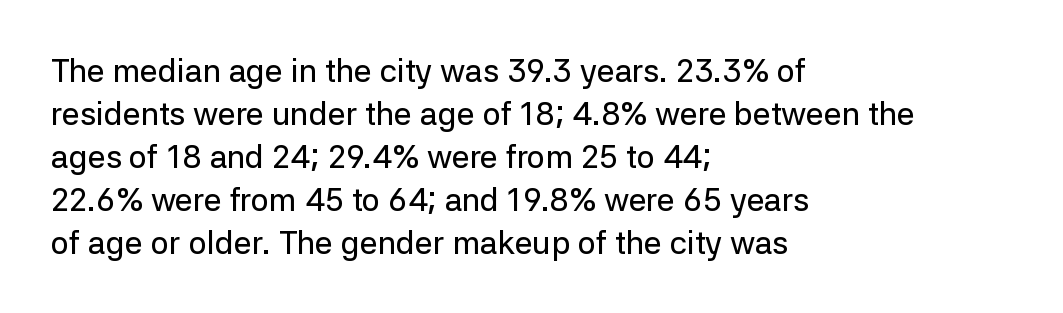
{"serif": "no", "italic": "no", "width": "normal", "stroke_contrast": "low", "x_height": "medium", "monospaced": "no", "underline": "no", "align": "left", "line_spacing": "normal", "line_spacing_ratio": 1.34, "letter_spacing": "normal", "letter_spacing_em": 0.0, "glyph_px": 32}
